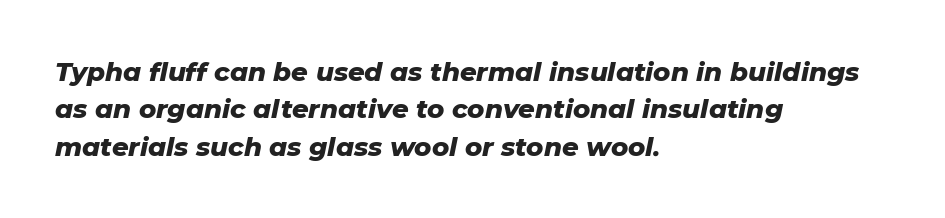
The image shows 26 px bold type, italic (leaning right); set left-aligned, normal line spacing (1.44x), normal letter spacing, not underlined.
